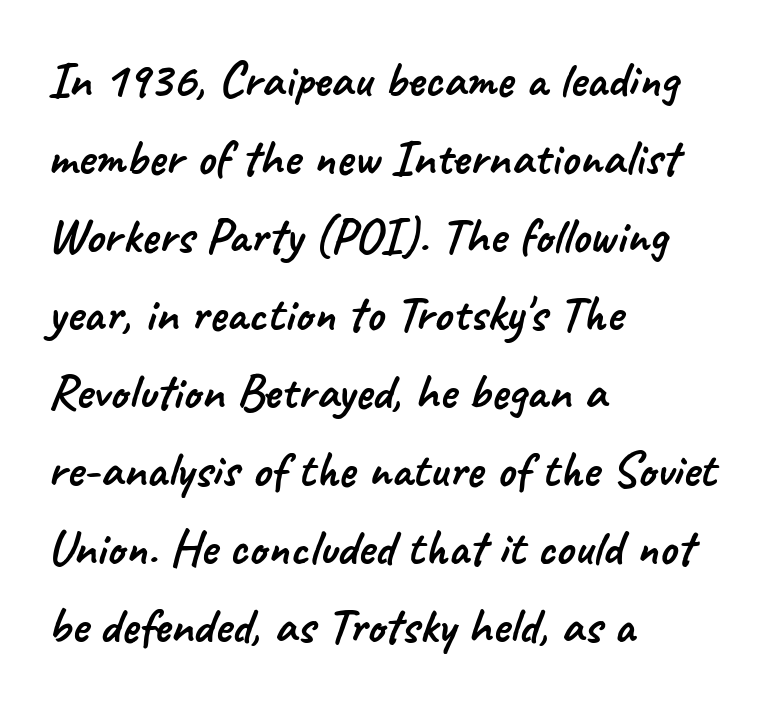
{"serif": "no", "width": "normal", "stroke_contrast": "low", "x_height": "small", "monospaced": "no", "underline": "no", "align": "left", "line_spacing": "normal", "line_spacing_ratio": 1.53, "letter_spacing": "normal", "letter_spacing_em": 0.0, "glyph_px": 51}
